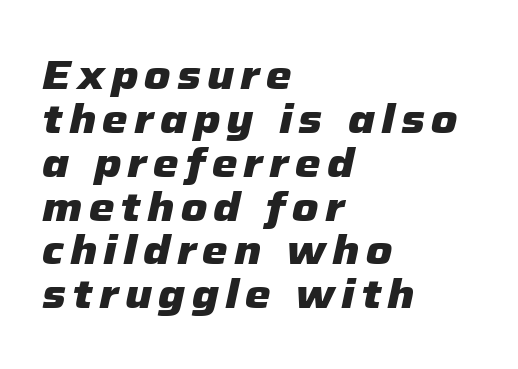
{"italic": "yes", "lean": "right", "slant_degrees": 12, "bold": "yes", "weight": "heavy", "width": "normal", "stroke_contrast": "low", "x_height": "medium", "monospaced": "no", "underline": "no", "align": "left", "line_spacing": "tight", "line_spacing_ratio": 1.07, "glyph_px": 41}
